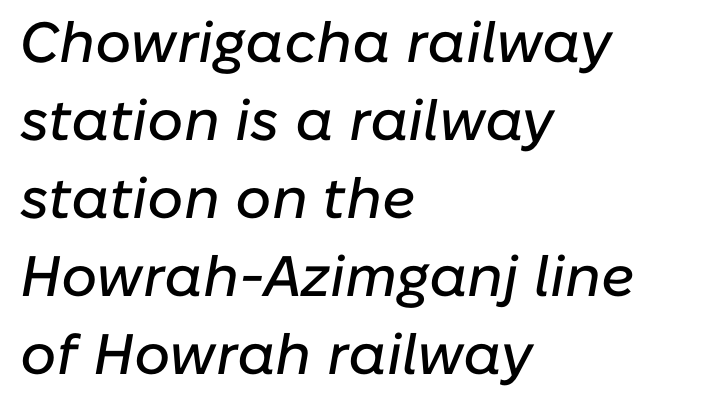
A typesetter would call this leading conventional body-copy spacing. Check under the words: just untouched page. Does extra space separate the letters? No, they use regular spacing. Proportional: the letters do not fall into vertical columns. If you drew a ruler down the left edge, every line would touch it.
